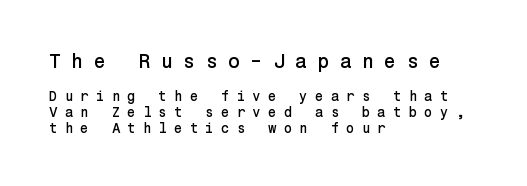
Q: Is the text italic (slanted)? A: No, it is upright.
Q: Is the text underlined? A: No.
Q: How is the paragraph aligned? A: Left-aligned.
Q: Is the spacing between letters normal or unusually wide? A: Unusually wide.
Q: Is the spacing between lines tight, normal or loose? A: Tight.
Q: Which block of text is set in a larger size, the first (top) or the second (bottom)? A: The first (top) one.
